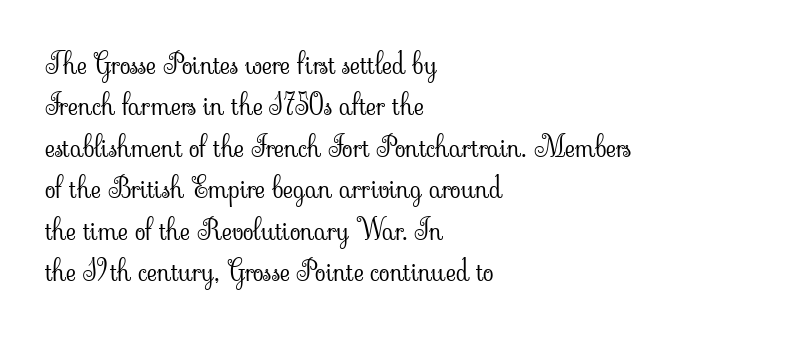
The typeface has the unassuming heft of standard copy or less. The face used here is proportionally spaced, like ordinary book or web type. The font's upright variant was chosen for this text. These lines sit exactly where default settings would place them.
